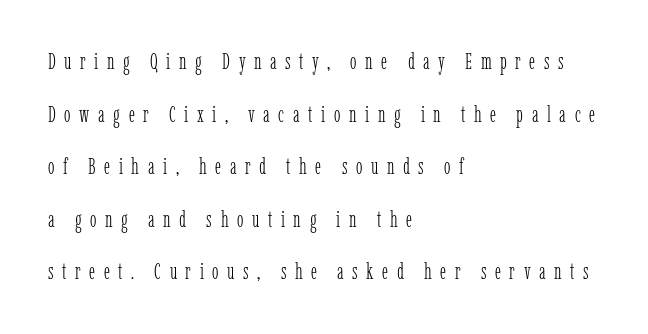
{"italic": "no", "bold": "no", "underline": "no", "align": "left", "line_spacing": "loose", "line_spacing_ratio": 2.39, "letter_spacing": "wide", "letter_spacing_em": 0.39, "glyph_px": 22}
